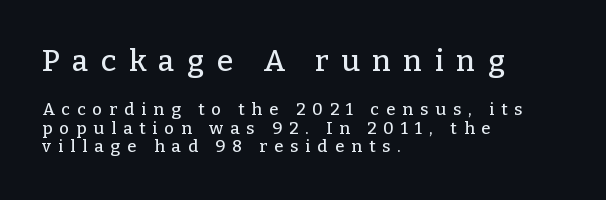
Q: Is the text italic (slanted)? A: No, it is upright.
Q: Is the typeface a serif or a sans-serif typeface? A: Serif.
Q: Is the text underlined? A: No.
Q: How is the paragraph aligned? A: Left-aligned.
Q: Is the spacing between letters normal or unusually wide? A: Unusually wide.
Q: Is the spacing between lines tight, normal or loose? A: Tight.
Q: Which block of text is set in a larger size, the first (top) or the second (bottom)? A: The first (top) one.
Q: Width (condensed, normal, or wide)? A: Normal.
Q: Stroke contrast? A: Low.
Q: x-height? A: Medium.
Q: Monospaced? A: No.
